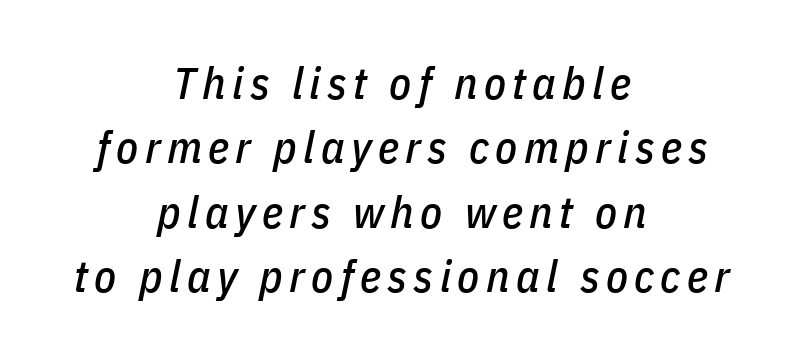
The image shows 45 px condensed type, italic (leaning right); set centered, normal line spacing (1.43x), not underlined; low stroke contrast and a medium x-height.
